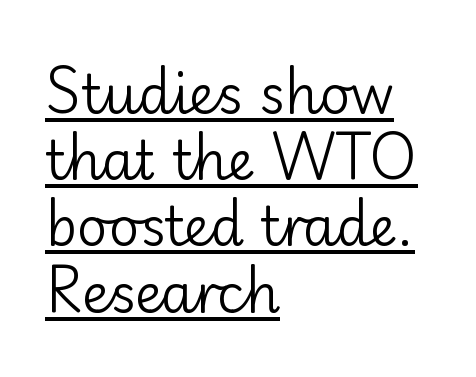
{"serif": "no", "italic": "no", "bold": "no", "weight": "regular", "width": "normal", "stroke_contrast": "low", "x_height": "small", "monospaced": "no", "underline": "yes", "align": "left", "line_spacing": "normal", "line_spacing_ratio": 1.25, "letter_spacing": "normal", "letter_spacing_em": 0.0, "glyph_px": 53}
